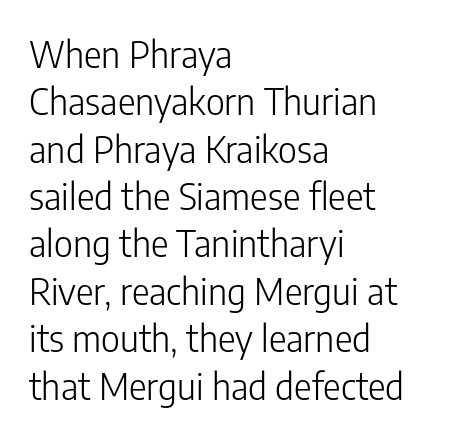
{"serif": "no", "italic": "no", "bold": "no", "weight": "light", "width": "condensed", "stroke_contrast": "low", "x_height": "medium", "monospaced": "no", "underline": "no", "align": "left", "line_spacing": "normal", "line_spacing_ratio": 1.28, "letter_spacing": "normal", "letter_spacing_em": 0.0, "glyph_px": 37}
